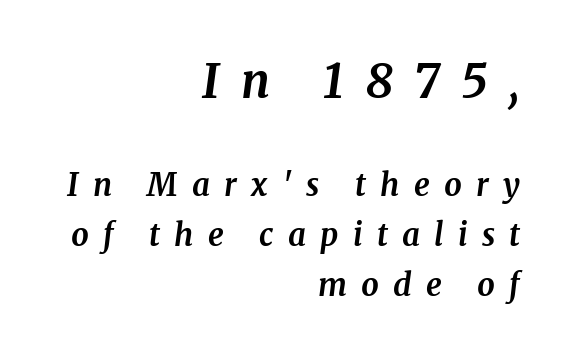
Q: Is the text bold? A: Yes.
Q: Is the text italic (slanted)? A: Yes, it leans right by about 8 degrees.
Q: Is the typeface a serif or a sans-serif typeface? A: Serif.
Q: Is the text underlined? A: No.
Q: How is the paragraph aligned? A: Right-aligned.
Q: Is the spacing between letters normal or unusually wide? A: Unusually wide.
Q: Is the spacing between lines tight, normal or loose? A: Normal.
Q: Which block of text is set in a larger size, the first (top) or the second (bottom)? A: The first (top) one.
Q: Width (condensed, normal, or wide)? A: Normal.
Q: Stroke contrast? A: Medium.
Q: x-height? A: Medium.
Q: Monospaced? A: No.
